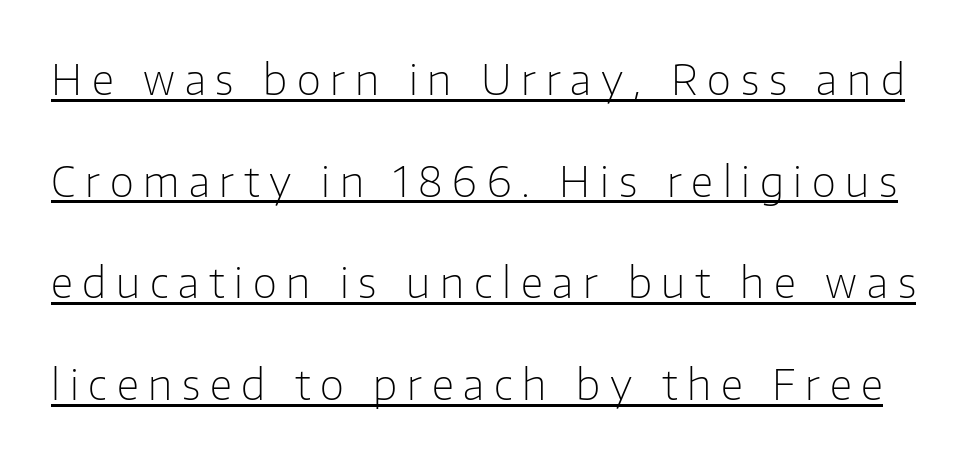
Q: Is the text bold? A: No.
Q: Is the text italic (slanted)? A: No, it is upright.
Q: Is the typeface a serif or a sans-serif typeface? A: Sans-serif.
Q: Is the text underlined? A: Yes.
Q: Is the spacing between letters normal or unusually wide? A: Unusually wide.
Q: Is the spacing between lines tight, normal or loose? A: Loose.
Q: Width (condensed, normal, or wide)? A: Normal.
Q: Stroke contrast? A: Low.
Q: x-height? A: Medium.
Q: Monospaced? A: No.
